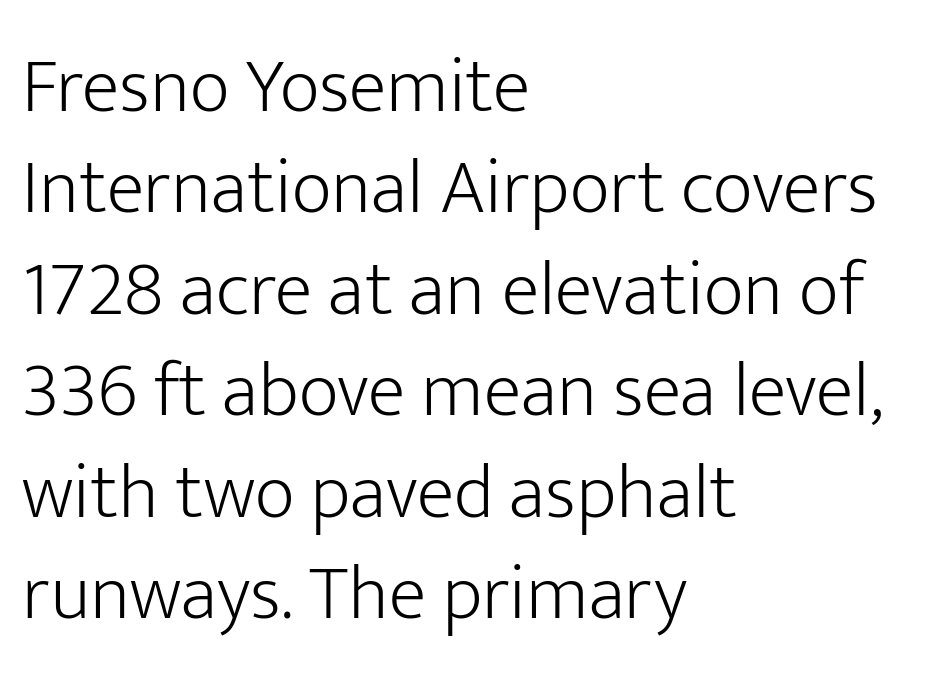
Q: Is the text bold? A: No.
Q: Is the text italic (slanted)? A: No, it is upright.
Q: Is the typeface a serif or a sans-serif typeface? A: Sans-serif.
Q: Is the text underlined? A: No.
Q: How is the paragraph aligned? A: Left-aligned.
Q: Is the spacing between letters normal or unusually wide? A: Normal.
Q: Is the spacing between lines tight, normal or loose? A: Normal.
Q: Width (condensed, normal, or wide)? A: Normal.
Q: Stroke contrast? A: Low.
Q: x-height? A: Medium.
Q: Monospaced? A: No.
